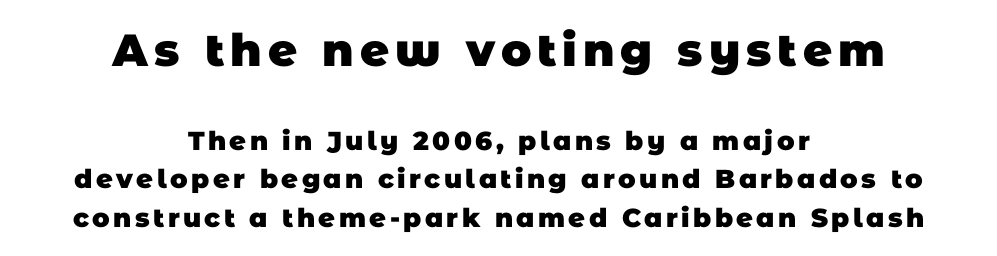
{"serif": "no", "bold": "yes", "weight": "heavy", "width": "normal", "stroke_contrast": "low", "x_height": "large", "monospaced": "no", "underline": "no", "align": "center", "line_spacing": "normal", "line_spacing_ratio": 1.47, "larger_block": "first", "size_ratio": 1.73, "glyph_px": 45}
